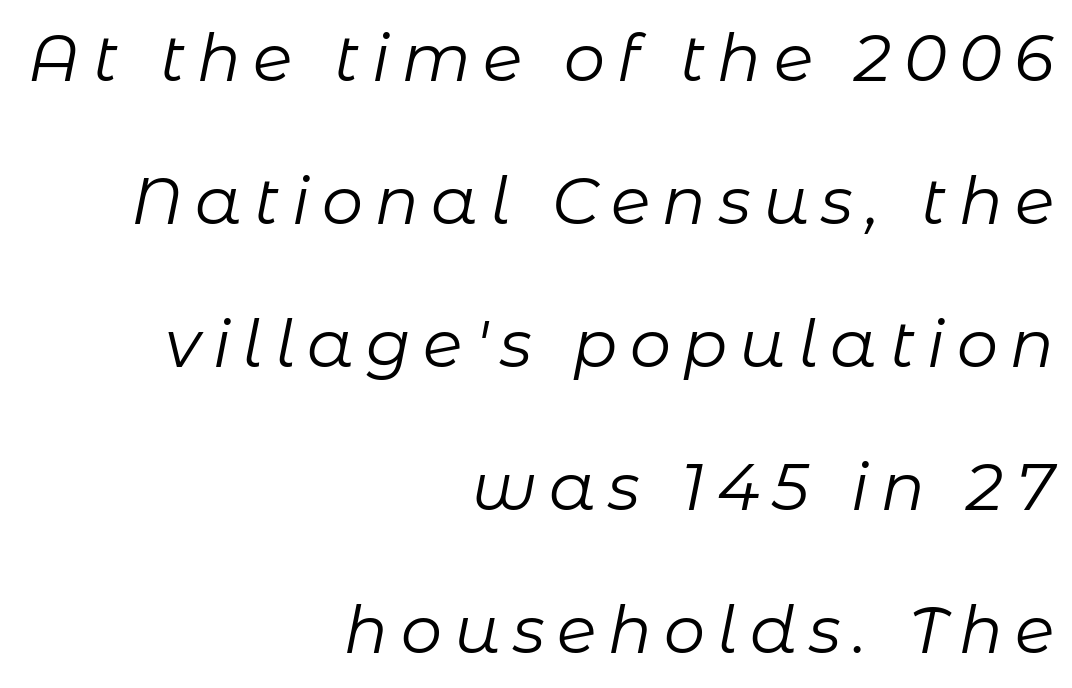
{"italic": "yes", "lean": "right", "slant_degrees": 11, "bold": "no", "weight": "regular", "width": "normal", "stroke_contrast": "low", "x_height": "medium", "monospaced": "no", "underline": "no", "align": "right", "line_spacing": "loose", "line_spacing_ratio": 2.2, "glyph_px": 65}
